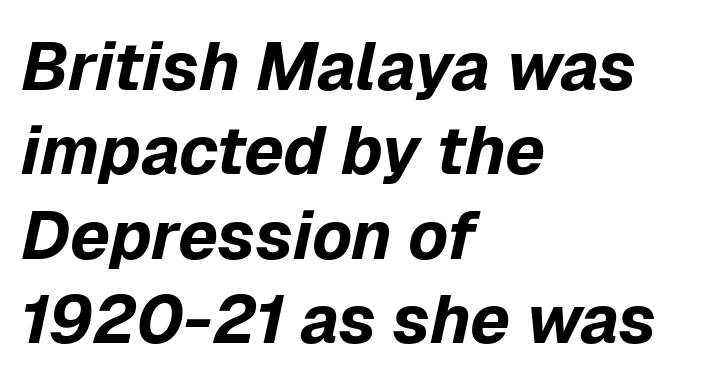
Q: Is the text bold? A: Yes.
Q: Is the text italic (slanted)? A: Yes, it leans right by about 12 degrees.
Q: Is the text underlined? A: No.
Q: How is the paragraph aligned? A: Left-aligned.
Q: Is the spacing between letters normal or unusually wide? A: Normal.
Q: Width (condensed, normal, or wide)? A: Normal.
Q: Stroke contrast? A: Low.
Q: x-height? A: Medium.
Q: Monospaced? A: No.
